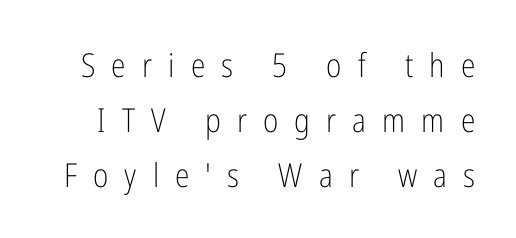
The image shows 33 px light, condensed sans-serif type, upright; set normal line spacing (1.66x), unusually wide letter spacing (+0.49 em), not underlined; low stroke contrast and a medium x-height.
